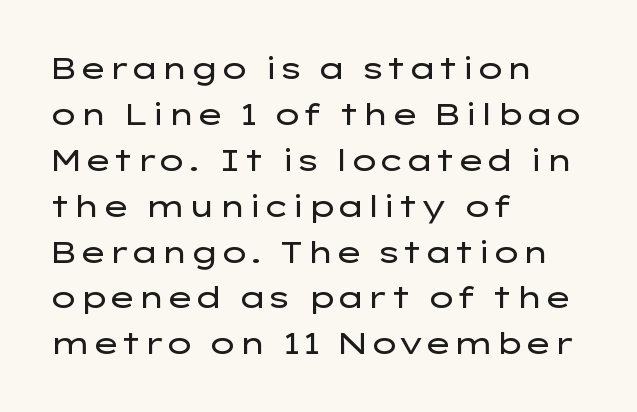
The image shows 30 px regular-weight, wide sans-serif type, upright; set left-aligned, normal line spacing (1.53x), normal letter spacing, not underlined; low stroke contrast and a medium x-height.
